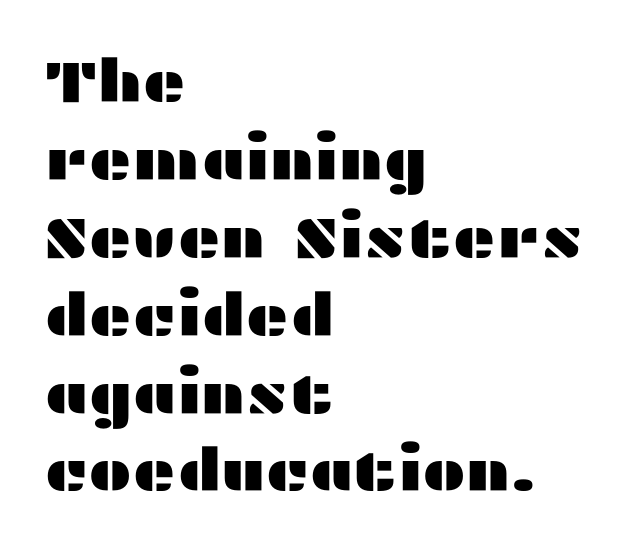
{"serif": "no", "italic": "no", "width": "wide", "stroke_contrast": "medium", "x_height": "medium", "monospaced": "no", "underline": "no", "align": "left", "line_spacing": "normal", "line_spacing_ratio": 1.32, "letter_spacing": "normal", "letter_spacing_em": 0.0, "glyph_px": 59}
